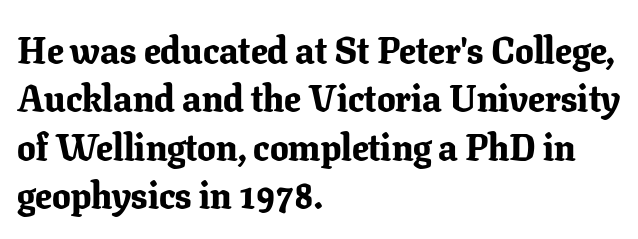
Summary of weight: heavy, a full bold. A bare baseline throughout the passage. Think of a printed novel: that variable character pitch is what you see here. Horizontally, the lines are justified to the leading edge only.
